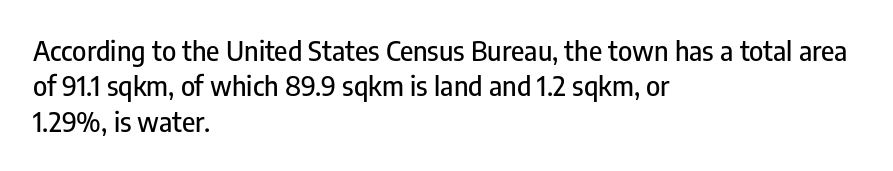
{"italic": "no", "underline": "no", "align": "left", "line_spacing": "normal", "line_spacing_ratio": 1.31, "letter_spacing": "normal", "letter_spacing_em": 0.0, "glyph_px": 27}
